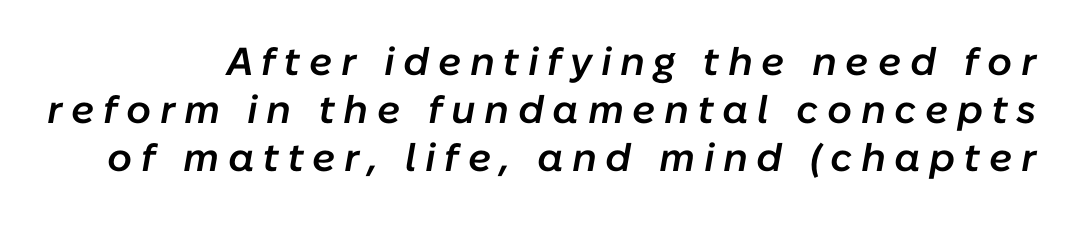
{"italic": "yes", "lean": "right", "slant_degrees": 10, "bold": "semi", "weight": "semibold", "width": "normal", "stroke_contrast": "low", "x_height": "medium", "monospaced": "no", "underline": "no", "line_spacing_ratio": 1.23, "letter_spacing": "wide", "letter_spacing_em": 0.22, "glyph_px": 39}
